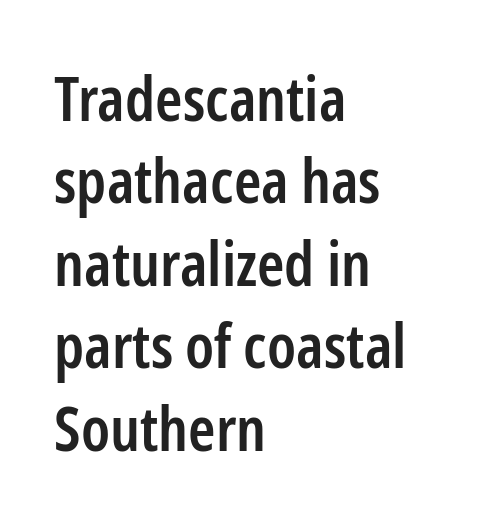
The image shows 62 px semibold, condensed sans-serif type, upright; set left-aligned, normal line spacing (1.33x), normal letter spacing, not underlined; low stroke contrast and a medium x-height.
